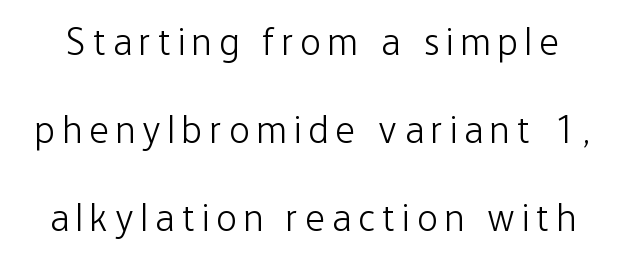
Check the space under the baseline: it is left empty. Tracking here is generous; glyphs stand well apart from one another. The cut favours lightness, reaching ordinary text weight at its darkest. Compared with typical paragraphs, the rows here are farther apart.
